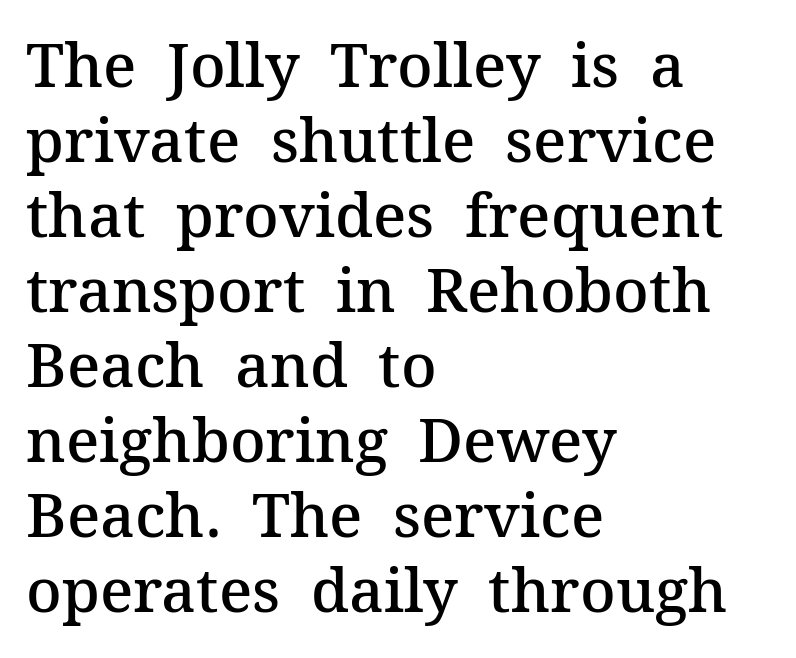
{"serif": "yes", "italic": "no", "bold": "semi", "weight": "semibold", "width": "normal", "stroke_contrast": "medium", "x_height": "medium", "monospaced": "no", "underline": "no", "align": "left", "line_spacing_ratio": 1.23, "letter_spacing": "normal", "letter_spacing_em": 0.0, "glyph_px": 61}
